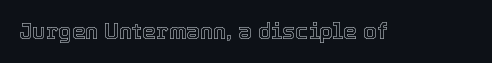
Q: Is the text italic (slanted)? A: No, it is upright.
Q: Is the text underlined? A: No.
Q: Is the spacing between letters normal or unusually wide? A: Normal.
